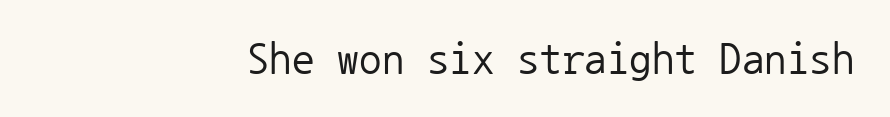
Q: Is the text bold? A: No.
Q: Is the text italic (slanted)? A: No, it is upright.
Q: Is the typeface a serif or a sans-serif typeface? A: Sans-serif.
Q: Is the text underlined? A: No.
Q: How is the paragraph aligned? A: Right-aligned.
Q: Is the spacing between letters normal or unusually wide? A: Normal.
Q: Width (condensed, normal, or wide)? A: Normal.
Q: Stroke contrast? A: Low.
Q: x-height? A: Medium.
Q: Monospaced? A: Yes.
